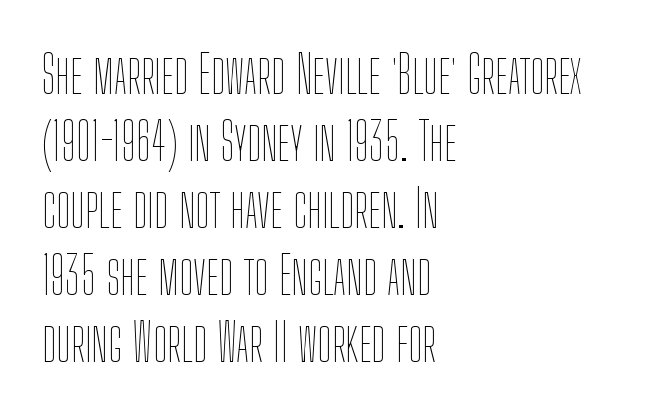
Evenly set lines give the paragraph a standard silhouette. The rendering uses natural spacing where letterforms have individual widths. The typesetting does not lean heavy: it is not bold. Designer's note — italics off, roman on. The text block is weighted toward the left margin, trailing off unevenly rightward.
